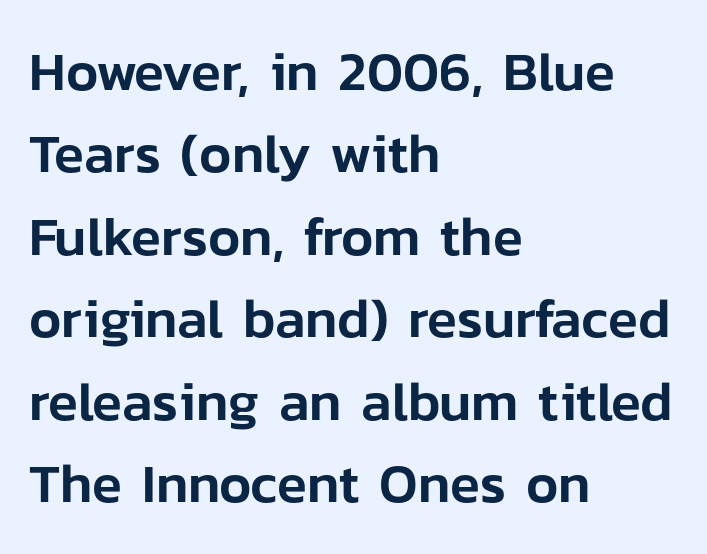
The image shows 55 px sans-serif type, upright; set left-aligned, normal line spacing (1.5x), normal letter spacing, not underlined; low stroke contrast and a medium x-height.
